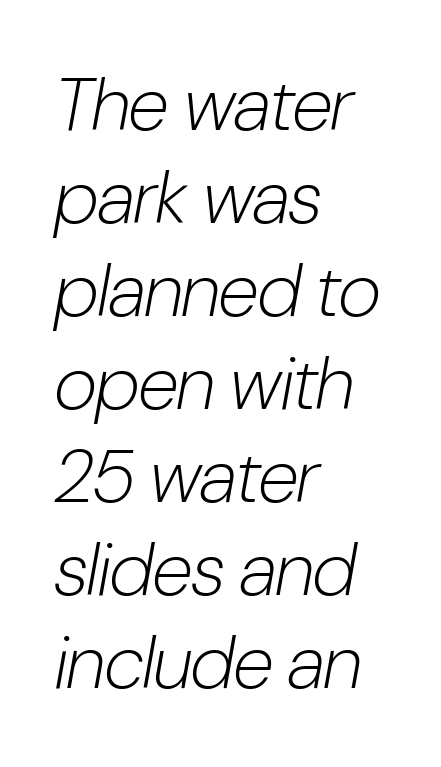
The image shows 75 px light, condensed type, italic (leaning right); set left-aligned, line spacing 1.24x, normal letter spacing, not underlined; low stroke contrast and a medium x-height.
